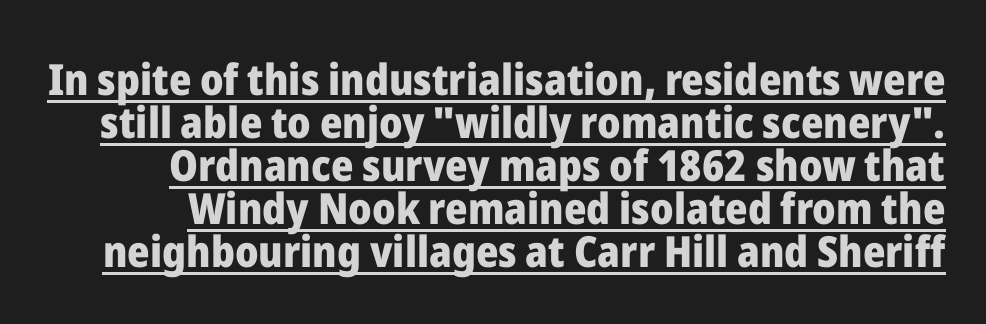
The image shows 43 px heavy sans-serif type, upright; set tight line spacing (1.0x), normal letter spacing, underlined; low stroke contrast and a medium x-height.
